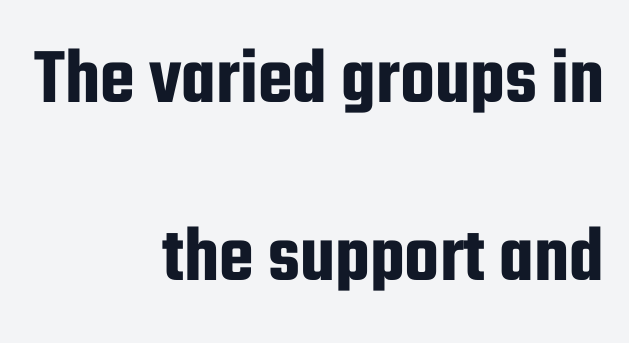
The image shows 80 px condensed sans-serif type, upright; set right-aligned, loose line spacing (2.22x), normal letter spacing, not underlined; low stroke contrast and a medium x-height.
